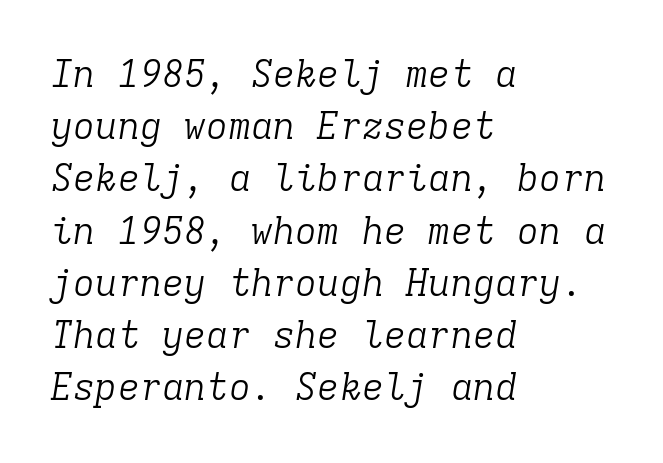
Q: Is the text bold? A: No.
Q: Is the text italic (slanted)? A: Yes, it leans right by about 9 degrees.
Q: Is the typeface a serif or a sans-serif typeface? A: Serif.
Q: Is the text underlined? A: No.
Q: How is the paragraph aligned? A: Left-aligned.
Q: Is the spacing between letters normal or unusually wide? A: Normal.
Q: Is the spacing between lines tight, normal or loose? A: Normal.
Q: Width (condensed, normal, or wide)? A: Normal.
Q: Stroke contrast? A: Low.
Q: x-height? A: Medium.
Q: Monospaced? A: Yes.
